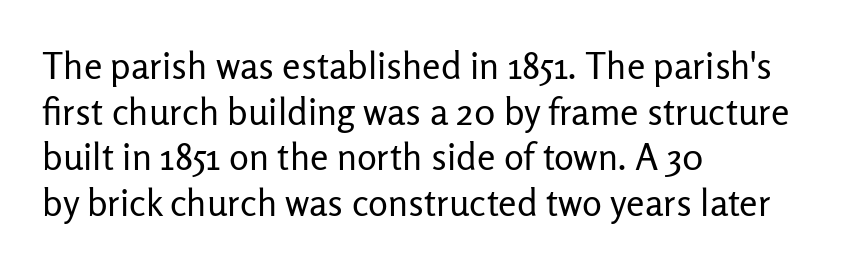
Ordinary non-slanted type is in use. These lines are rendered in a variable-pitch font. Glyph-to-glyph distance matches everyday printed text. The string is rendered with underlining switched off. The font is comparable to plain body text, perhaps lighter. The setting favours the left margin, as ordinary paragraphs usually do.
